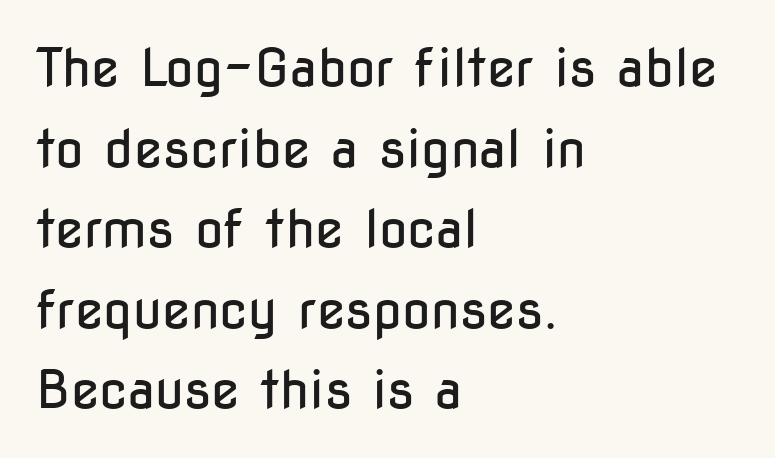
The image shows 52 px regular-weight, condensed sans-serif type, upright; set left-aligned, normal line spacing (1.55x), normal letter spacing, not underlined; low stroke contrast and a medium x-height.
